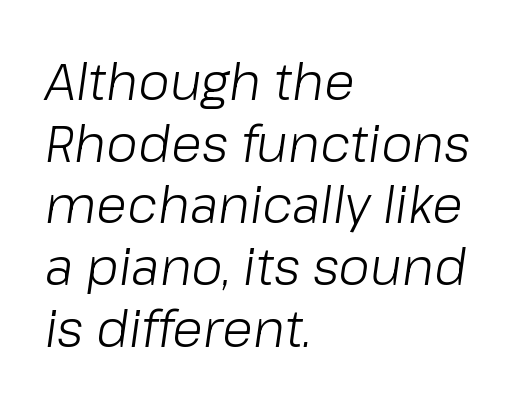
Q: Is the text bold? A: No.
Q: Is the text italic (slanted)? A: Yes, it leans right by about 8 degrees.
Q: Is the text underlined? A: No.
Q: How is the paragraph aligned? A: Left-aligned.
Q: Is the spacing between letters normal or unusually wide? A: Normal.
Q: Width (condensed, normal, or wide)? A: Normal.
Q: Stroke contrast? A: Low.
Q: x-height? A: Medium.
Q: Monospaced? A: No.
